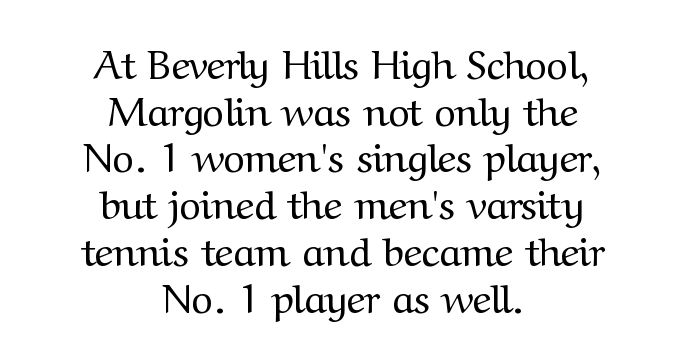
{"serif": "yes", "italic": "no", "bold": "no", "weight": "regular", "width": "normal", "stroke_contrast": "medium", "x_height": "medium", "monospaced": "no", "underline": "no", "align": "center", "line_spacing": "tight", "line_spacing_ratio": 1.14, "letter_spacing": "normal", "letter_spacing_em": 0.0, "glyph_px": 41}
